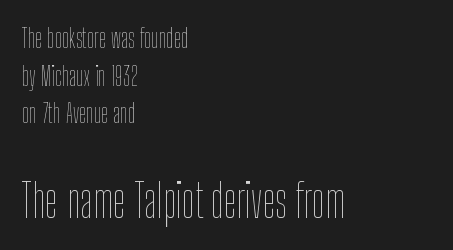
Q: Is the text bold? A: No.
Q: Is the text italic (slanted)? A: No, it is upright.
Q: Is the text underlined? A: No.
Q: How is the paragraph aligned? A: Left-aligned.
Q: Is the spacing between letters normal or unusually wide? A: Normal.
Q: Is the spacing between lines tight, normal or loose? A: Normal.
Q: Which block of text is set in a larger size, the first (top) or the second (bottom)? A: The second (bottom) one.
Q: Width (condensed, normal, or wide)? A: Condensed.
Q: Stroke contrast? A: Low.
Q: x-height? A: Medium.
Q: Monospaced? A: No.
